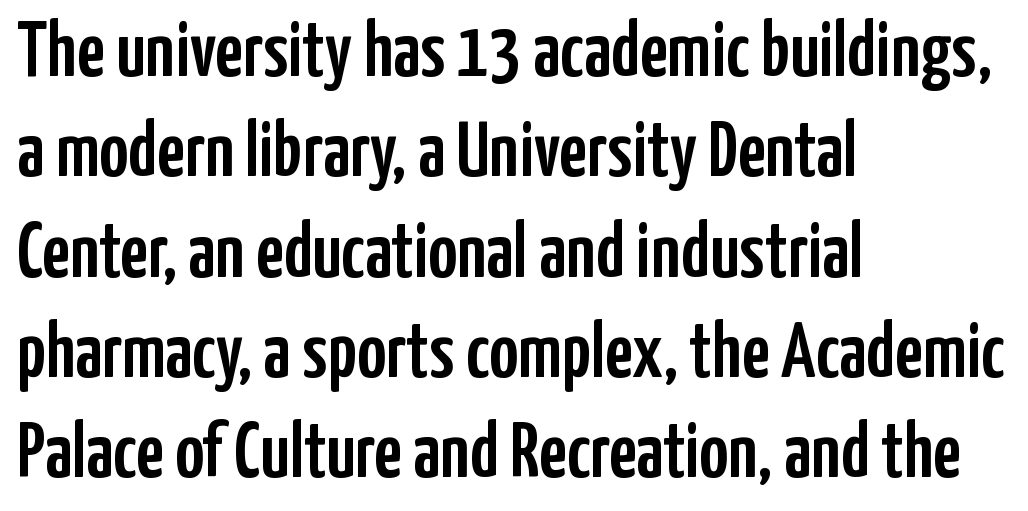
The image shows 79 px condensed sans-serif type, upright; set left-aligned, normal line spacing (1.27x), normal letter spacing, not underlined; low stroke contrast and a medium x-height.
